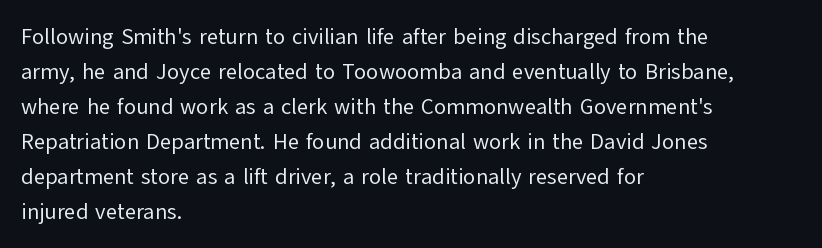
{"italic": "no", "bold": "no", "underline": "no", "align": "left", "line_spacing": "normal", "line_spacing_ratio": 1.59, "letter_spacing": "normal", "letter_spacing_em": 0.0, "glyph_px": 22}
